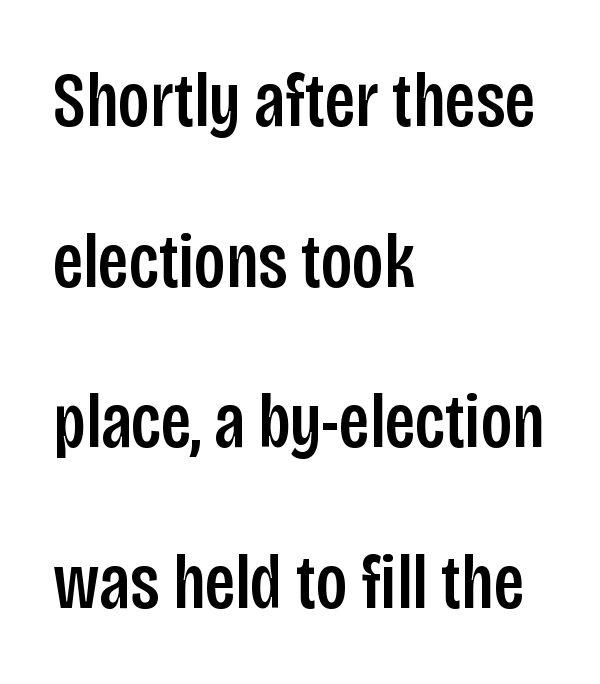
The face used here is proportionally spaced, like ordinary book or web type. There is no visible air inserted between adjacent glyphs. Descender tails drop into unmarked territory. Does the leading feel generous? Absolutely, it's lavish.
